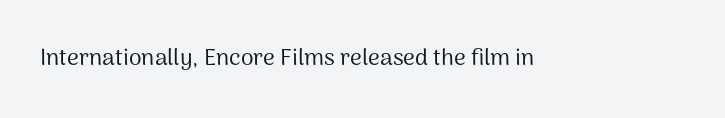
{"italic": "no", "bold": "no", "underline": "no", "letter_spacing": "normal", "letter_spacing_em": 0.0, "glyph_px": 23}
